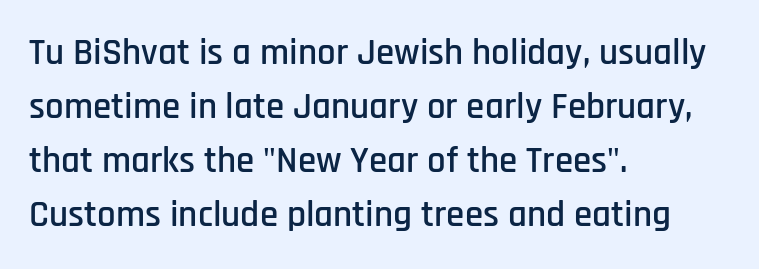
The image shows 37 px condensed sans-serif type, upright; set left-aligned, normal line spacing (1.46x), normal letter spacing, not underlined; low stroke contrast and a large x-height.
